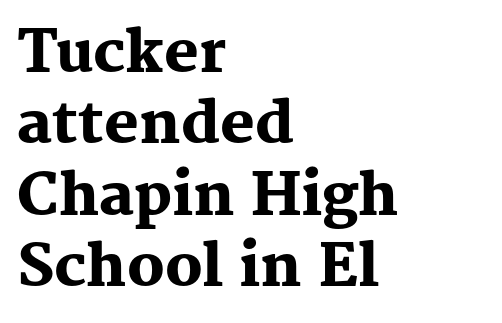
Q: Is the text bold? A: Yes.
Q: Is the text italic (slanted)? A: No, it is upright.
Q: Is the typeface a serif or a sans-serif typeface? A: Serif.
Q: Is the text underlined? A: No.
Q: How is the paragraph aligned? A: Left-aligned.
Q: Is the spacing between letters normal or unusually wide? A: Normal.
Q: Width (condensed, normal, or wide)? A: Normal.
Q: Stroke contrast? A: Medium.
Q: x-height? A: Medium.
Q: Monospaced? A: No.
